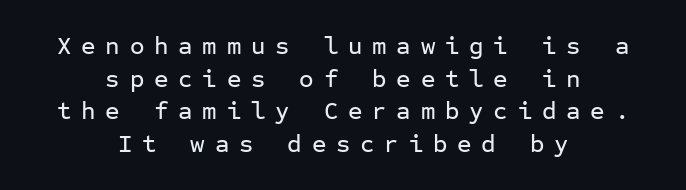
The block of text has a typical density, with ordinary space between rows. Quick note: underline off. In CSS terms this would be text-align: center. Posture: upright roman.
